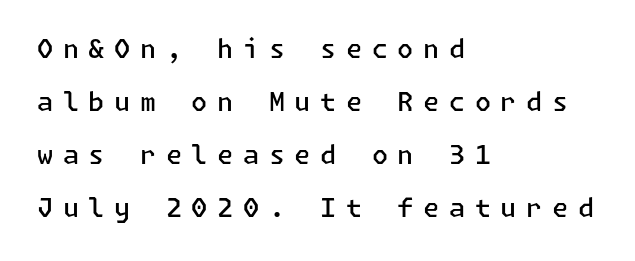
Q: Is the text bold? A: Semi-bold.
Q: Is the text italic (slanted)? A: No, it is upright.
Q: Is the text underlined? A: No.
Q: How is the paragraph aligned? A: Left-aligned.
Q: Is the spacing between letters normal or unusually wide? A: Unusually wide.
Q: Is the spacing between lines tight, normal or loose? A: Loose.
